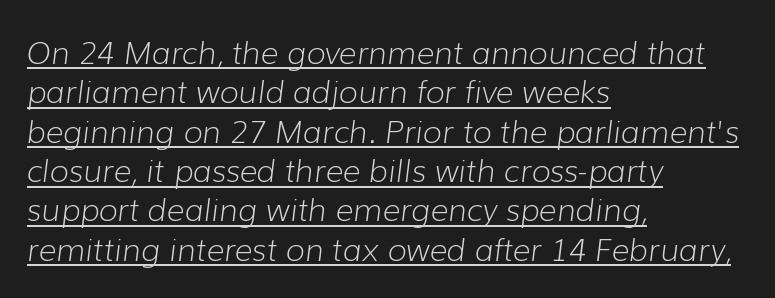
The image shows 31 px light type, italic (leaning right); set left-aligned, normal line spacing (1.27x), normal letter spacing, underlined; low stroke contrast and a medium x-height.
